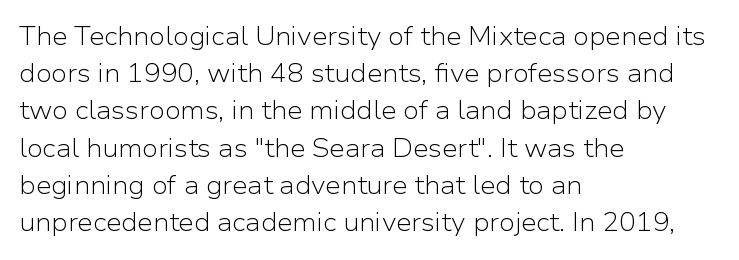
{"italic": "no", "bold": "no", "underline": "no", "align": "left", "line_spacing": "normal", "line_spacing_ratio": 1.49, "letter_spacing": "normal", "letter_spacing_em": 0.0, "glyph_px": 25}
